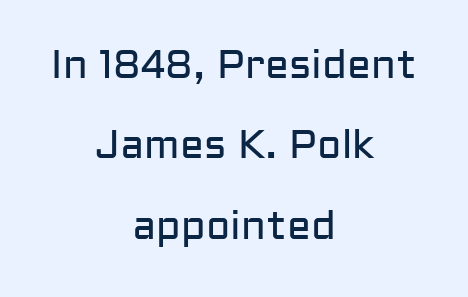
The image shows 40 px regular-weight sans-serif type, upright; set centered, loose line spacing (2.01x), normal letter spacing, not underlined; low stroke contrast and a medium x-height.
